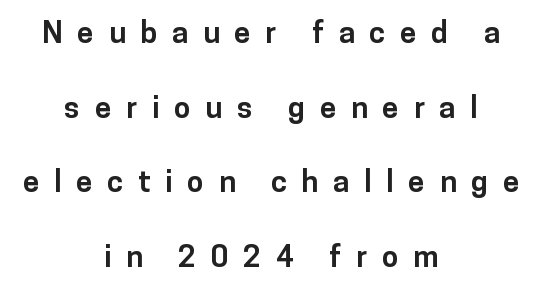
The image shows 30 px bold sans-serif type, upright; set centered, loose line spacing (2.49x), unusually wide letter spacing (+0.49 em), not underlined; low stroke contrast and a medium x-height.
